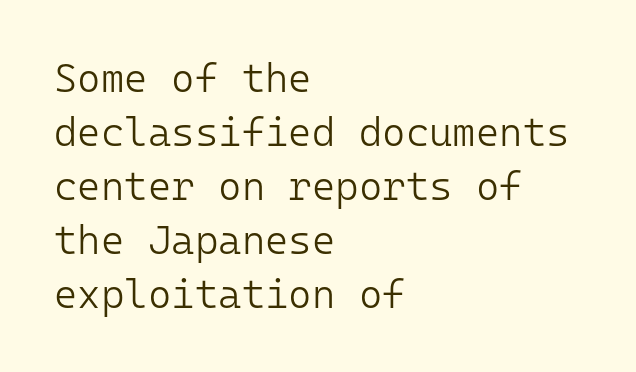
The image shows 40 px light sans-serif type, upright, monospaced; set left-aligned, normal line spacing (1.35x), normal letter spacing, not underlined; low stroke contrast and a medium x-height.
